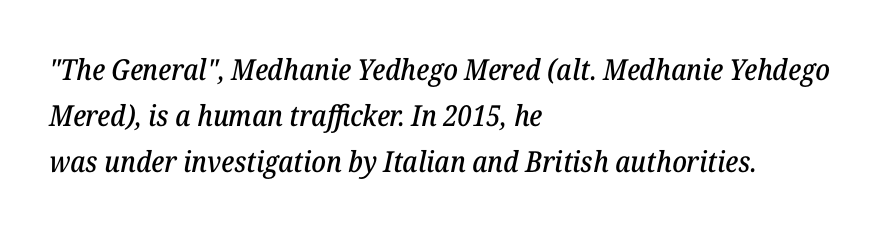
The image shows 29 px serif type, italic (leaning right); set left-aligned, normal line spacing (1.58x), normal letter spacing, not underlined; low stroke contrast and a medium x-height.
